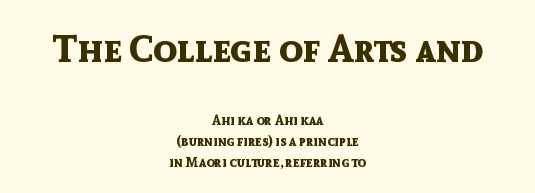
The image shows 39 px bold sans-serif type, upright; set centered, normal line spacing (1.49x), normal letter spacing, not underlined; the first (top) block is 2.79x larger; a medium x-height.
